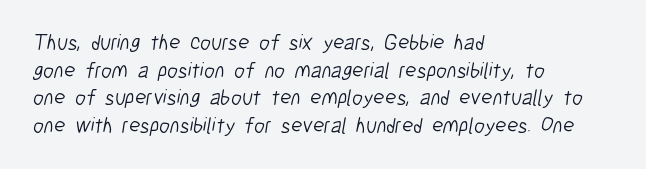
The image shows 21 px text type; set left-aligned, normal line spacing (1.31x), normal letter spacing, not underlined.
